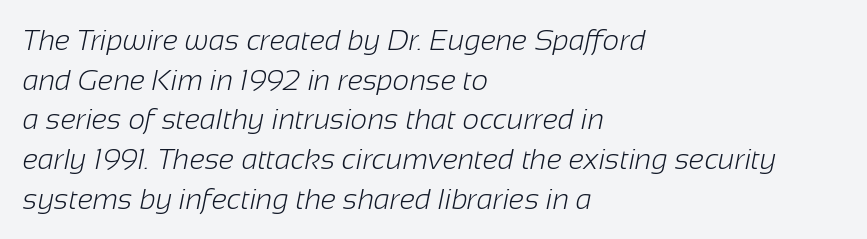
Tracking value appears to be zero — textbook default spacing. Compared with a centered layout, this one pins lines to the left instead. Typographically, this falls in the sans-serif category. What's the leading like? Ordinary, nothing unusual. The string is rendered with underlining switched off.
